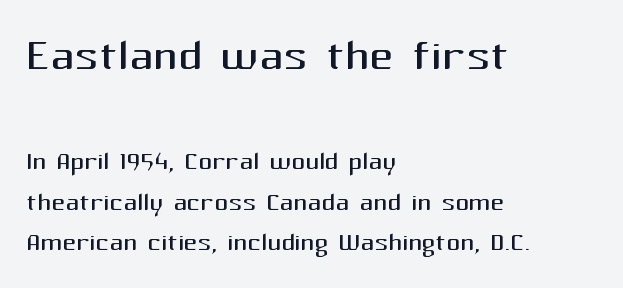
Q: Is the text bold? A: No.
Q: Is the text italic (slanted)? A: No, it is upright.
Q: Is the typeface a serif or a sans-serif typeface? A: Sans-serif.
Q: Is the text underlined? A: No.
Q: How is the paragraph aligned? A: Left-aligned.
Q: Is the spacing between letters normal or unusually wide? A: Normal.
Q: Which block of text is set in a larger size, the first (top) or the second (bottom)? A: The first (top) one.
Q: Width (condensed, normal, or wide)? A: Normal.
Q: Stroke contrast? A: Medium.
Q: x-height? A: Medium.
Q: Monospaced? A: No.
